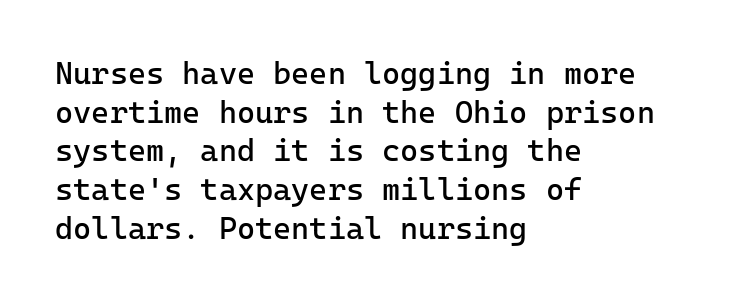
The image shows 31 px regular-weight sans-serif type, upright, monospaced; set left-aligned, normal line spacing (1.25x), normal letter spacing, not underlined; low stroke contrast and a medium x-height.
